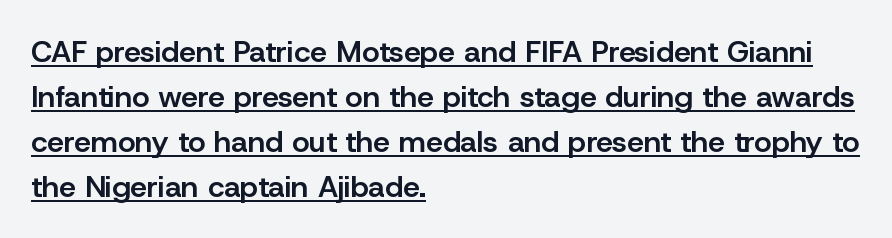
Q: Is the text bold? A: Semi-bold.
Q: Is the text italic (slanted)? A: No, it is upright.
Q: Is the typeface a serif or a sans-serif typeface? A: Sans-serif.
Q: Is the text underlined? A: Yes.
Q: How is the paragraph aligned? A: Left-aligned.
Q: Is the spacing between letters normal or unusually wide? A: Normal.
Q: Is the spacing between lines tight, normal or loose? A: Normal.
Q: Width (condensed, normal, or wide)? A: Normal.
Q: Stroke contrast? A: Low.
Q: x-height? A: Medium.
Q: Monospaced? A: No.
